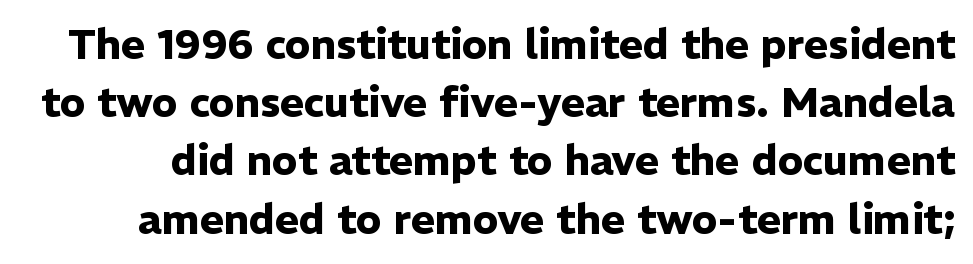
Q: Is the text bold? A: Yes.
Q: Is the text italic (slanted)? A: No, it is upright.
Q: Is the typeface a serif or a sans-serif typeface? A: Sans-serif.
Q: Is the text underlined? A: No.
Q: Is the spacing between letters normal or unusually wide? A: Normal.
Q: Is the spacing between lines tight, normal or loose? A: Normal.
Q: Width (condensed, normal, or wide)? A: Normal.
Q: Stroke contrast? A: Low.
Q: x-height? A: Medium.
Q: Monospaced? A: No.
